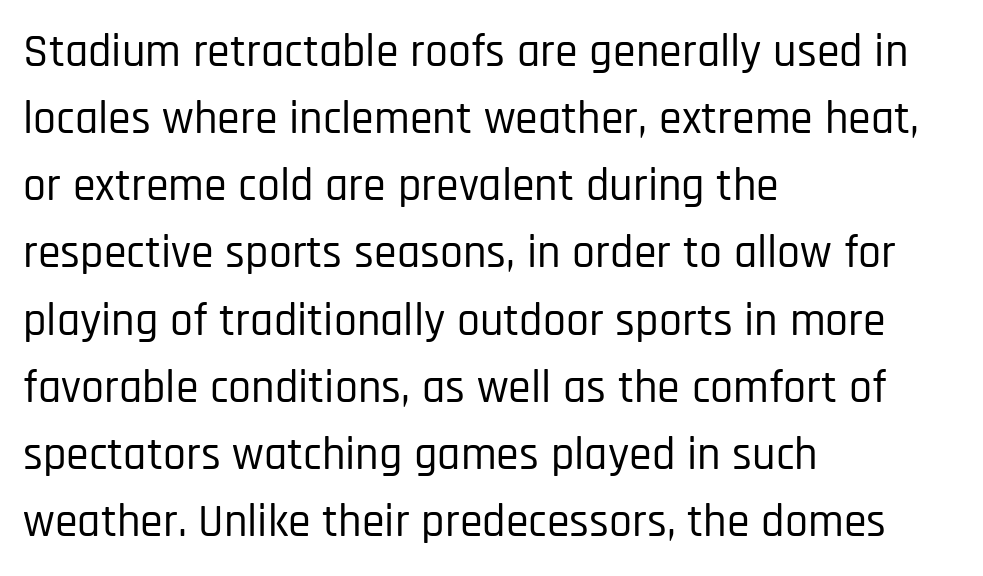
Q: Is the text italic (slanted)? A: No, it is upright.
Q: Is the typeface a serif or a sans-serif typeface? A: Sans-serif.
Q: Is the text underlined? A: No.
Q: How is the paragraph aligned? A: Left-aligned.
Q: Is the spacing between letters normal or unusually wide? A: Normal.
Q: Is the spacing between lines tight, normal or loose? A: Normal.
Q: Width (condensed, normal, or wide)? A: Condensed.
Q: Stroke contrast? A: Low.
Q: x-height? A: Large.
Q: Monospaced? A: No.
